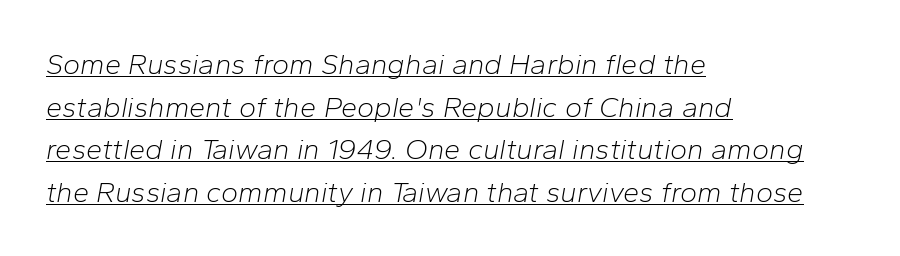
The image shows 29 px light type, italic (leaning right); set left-aligned, normal line spacing (1.47x), normal letter spacing, underlined; low stroke contrast and a medium x-height.
